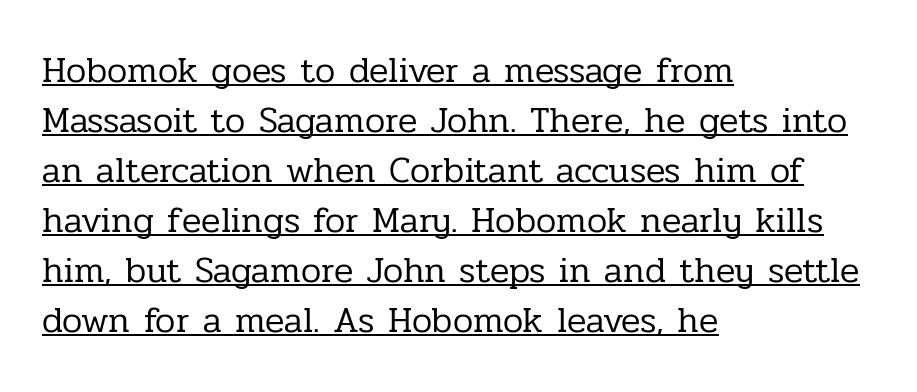
The image shows 36 px regular-weight serif type, upright; set left-aligned, normal line spacing (1.39x), normal letter spacing, underlined; low stroke contrast and a medium x-height.
